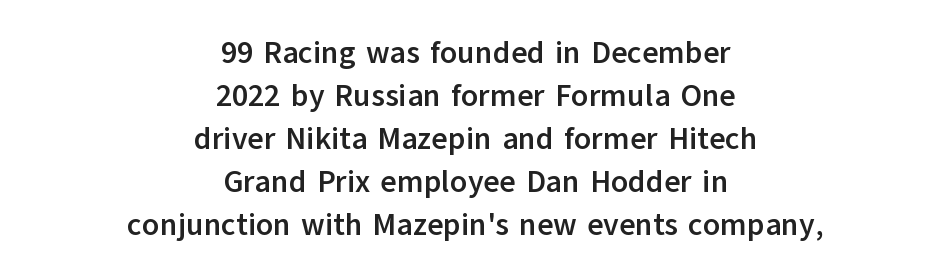
The image shows 31 px semibold sans-serif type, upright; set centered, normal line spacing (1.39x), normal letter spacing, not underlined; low stroke contrast and a medium x-height.
